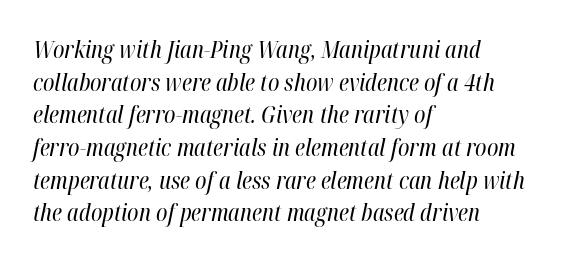
{"italic": "yes", "lean": "right", "slant_degrees": 12, "bold": "no", "underline": "no", "align": "left", "line_spacing": "normal", "line_spacing_ratio": 1.42, "letter_spacing": "normal", "letter_spacing_em": 0.0, "glyph_px": 23}
